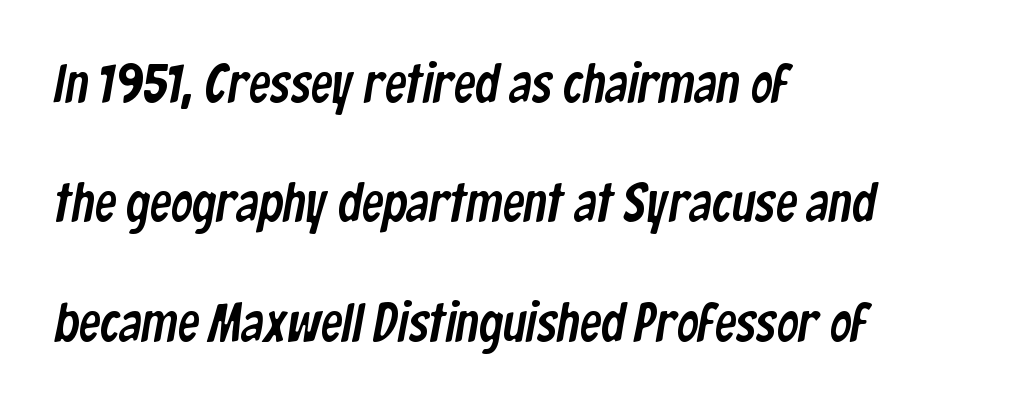
The space directly below the letters is spotless. The tracking reads as untouched default to a designer's eye. Successive baselines arrive slowly, with a big drop between each. The paragraph has a hard left edge and a soft right edge. The letters carry no serifs — their stems end cleanly without finishing strokes. Do the characters align in a grid? No, the font is proportional.
